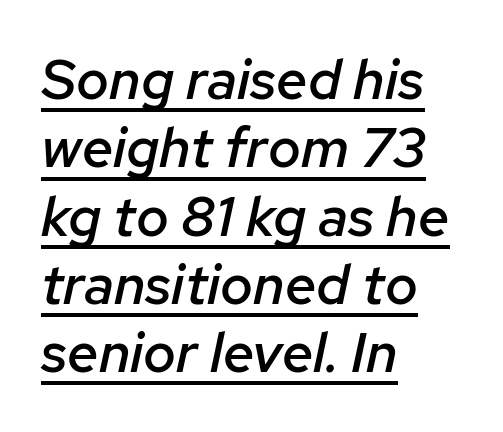
A fair bit of extra ink — the face is semibold, not bold. Somebody hit Ctrl+U on this one — the words are underlined. Nobody touched the tracking dial on this one. The paragraph shown leans on its left margin.
